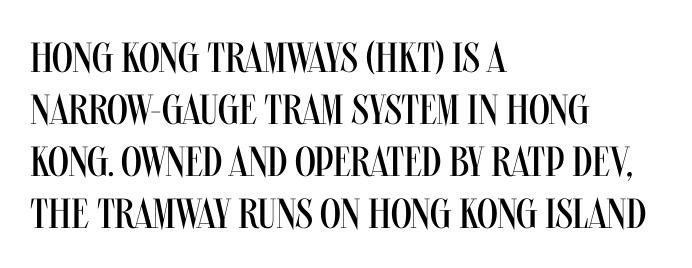
{"serif": "no", "italic": "no", "bold": "no", "weight": "regular", "width": "condensed", "stroke_contrast": "medium", "x_height": "large", "monospaced": "no", "underline": "no", "align": "left", "line_spacing_ratio": 1.24, "letter_spacing": "normal", "letter_spacing_em": 0.0, "glyph_px": 42}
